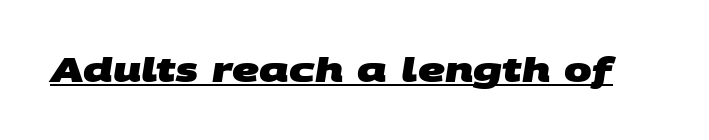
{"serif": "no", "bold": "yes", "weight": "heavy", "width": "wide", "stroke_contrast": "medium", "x_height": "large", "monospaced": "no", "underline": "yes", "letter_spacing": "normal", "letter_spacing_em": 0.0, "glyph_px": 33}
